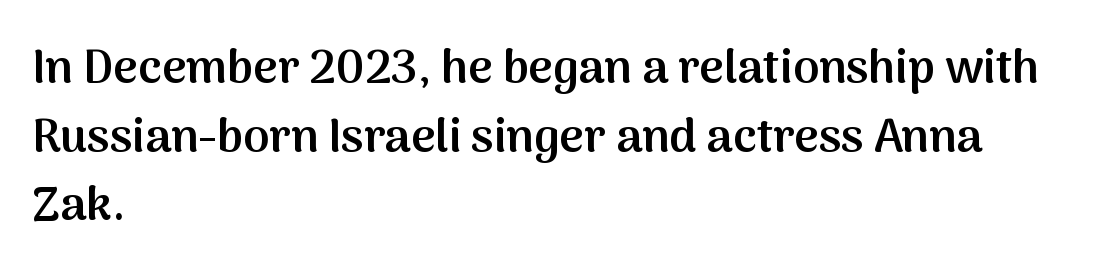
Q: Is the text bold? A: Semi-bold.
Q: Is the text italic (slanted)? A: No, it is upright.
Q: Is the typeface a serif or a sans-serif typeface? A: Sans-serif.
Q: Is the text underlined? A: No.
Q: How is the paragraph aligned? A: Left-aligned.
Q: Is the spacing between letters normal or unusually wide? A: Normal.
Q: Is the spacing between lines tight, normal or loose? A: Normal.
Q: Width (condensed, normal, or wide)? A: Normal.
Q: Stroke contrast? A: Medium.
Q: x-height? A: Medium.
Q: Monospaced? A: No.
